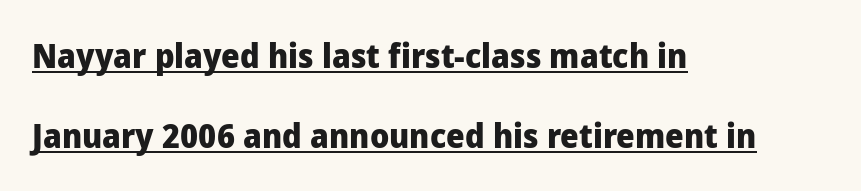
Q: Is the text bold? A: Yes.
Q: Is the text italic (slanted)? A: No, it is upright.
Q: Is the typeface a serif or a sans-serif typeface? A: Sans-serif.
Q: Is the text underlined? A: Yes.
Q: How is the paragraph aligned? A: Left-aligned.
Q: Is the spacing between letters normal or unusually wide? A: Normal.
Q: Is the spacing between lines tight, normal or loose? A: Loose.
Q: Width (condensed, normal, or wide)? A: Normal.
Q: Stroke contrast? A: Low.
Q: x-height? A: Medium.
Q: Monospaced? A: No.
